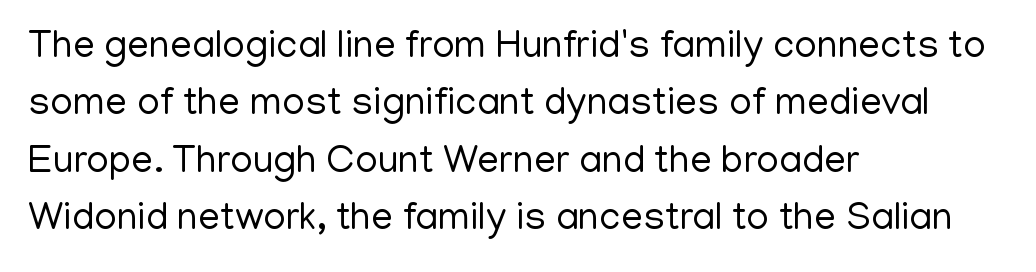
The vertical gap from one line to the next is medium. In terms of letterspacing, this is plain default setting. Grotesque or geometric, the face here clearly has no serifs. The font sits on the lighter half of the weight spectrum, regular included. The words here are not underlined.
